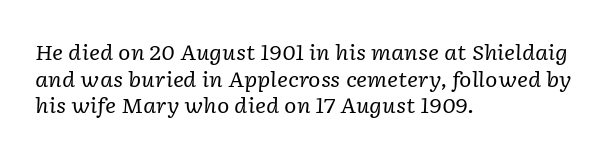
The image shows 21 px text type, italic (leaning right); set left-aligned, normal line spacing (1.27x), normal letter spacing, not underlined.
